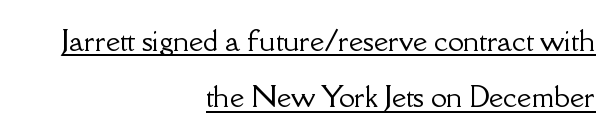
{"serif": "yes", "italic": "no", "width": "normal", "stroke_contrast": "low", "x_height": "small", "monospaced": "no", "underline": "yes", "align": "right", "line_spacing": "loose", "line_spacing_ratio": 2.01, "letter_spacing": "normal", "letter_spacing_em": 0.0, "glyph_px": 28}
